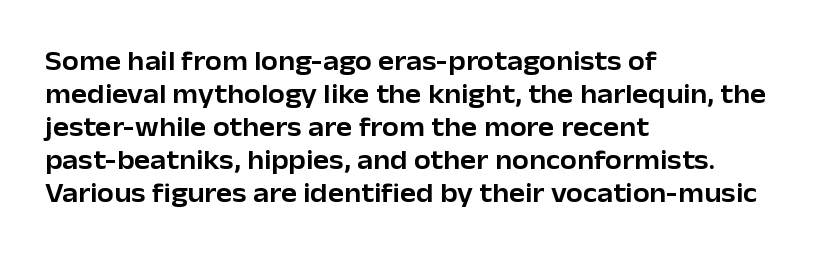
No extra tracking has been applied to these lines. Check the space under the baseline: it is left empty. The font's upright variant was chosen for this text. Casual observation: everything's shoved over to the left.
